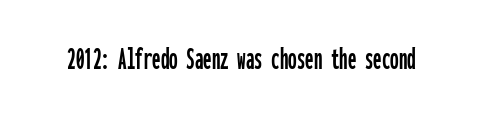
{"serif": "no", "italic": "no", "width": "condensed", "stroke_contrast": "low", "x_height": "medium", "monospaced": "yes", "underline": "no", "letter_spacing": "normal", "letter_spacing_em": 0.0, "glyph_px": 34}
